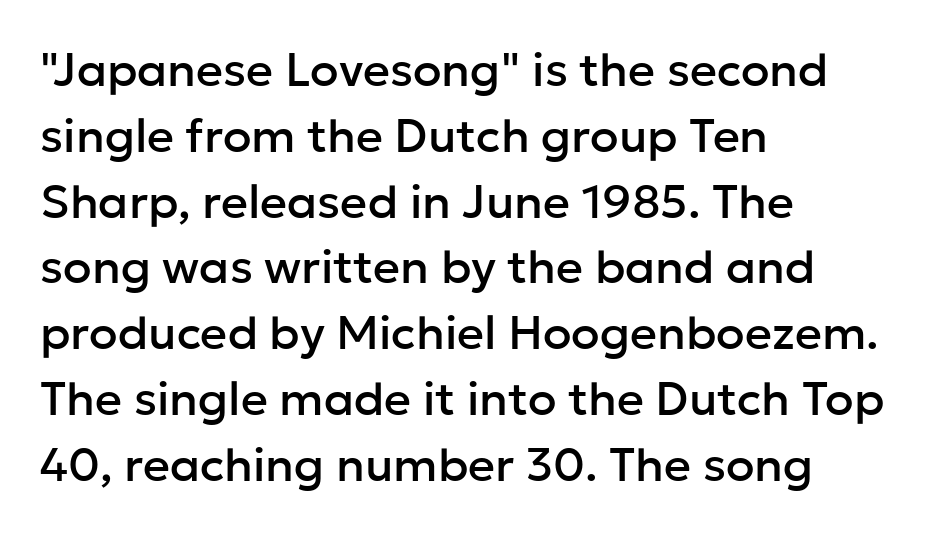
The image shows 47 px sans-serif type, upright; set left-aligned, normal line spacing (1.4x), normal letter spacing, not underlined; low stroke contrast and a medium x-height.
